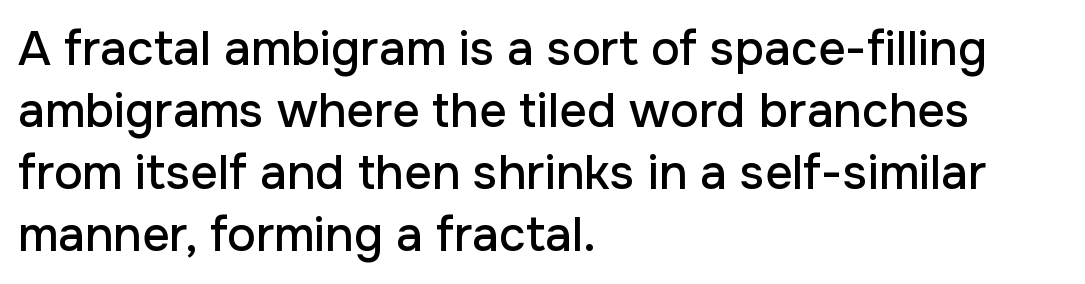
Serif or sans? Sans — the stroke terminals are bare. The typography opts for an upright posture over an oblique one. These lines stack with their left ends in a neat column. Spacing between characters is what you'd get straight out of the box. Vertical spacing — default. Looks like regular typesetting: each glyph gets only the width it needs.
